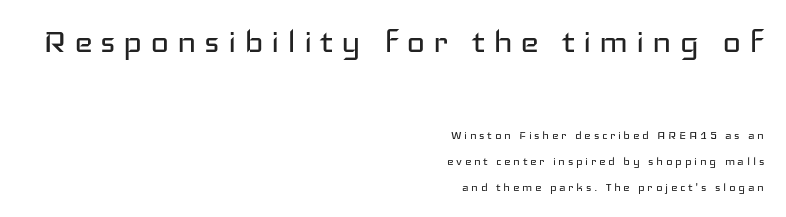
The image shows 40 px regular-weight, wide sans-serif type, upright; set right-aligned, line spacing 1.85x, not underlined; the first (top) block is 2.86x larger; low stroke contrast and a medium x-height.
